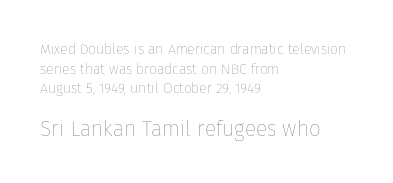
The image shows 21 px text type, upright; set left-aligned, normal line spacing (1.41x), normal letter spacing, not underlined; the second (bottom) block is 1.5x larger.
